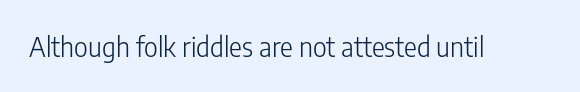
{"italic": "no", "bold": "no", "underline": "no", "letter_spacing": "normal", "letter_spacing_em": 0.0, "glyph_px": 27}
